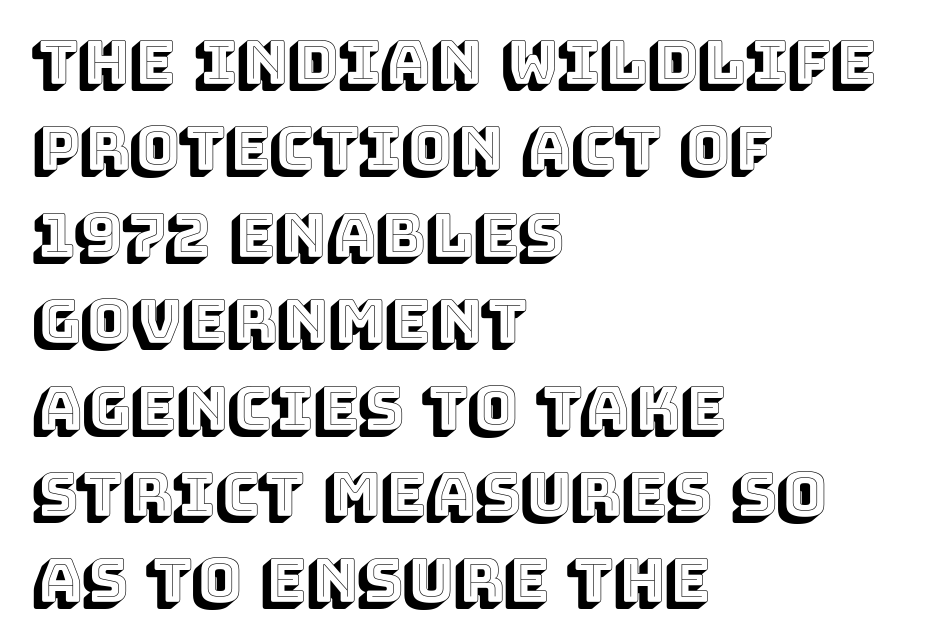
Q: Is the text italic (slanted)? A: No, it is upright.
Q: Is the text underlined? A: No.
Q: How is the paragraph aligned? A: Left-aligned.
Q: Is the spacing between letters normal or unusually wide? A: Normal.
Q: Is the spacing between lines tight, normal or loose? A: Normal.
Q: Width (condensed, normal, or wide)? A: Normal.
Q: x-height? A: Large.
Q: Monospaced? A: No.
